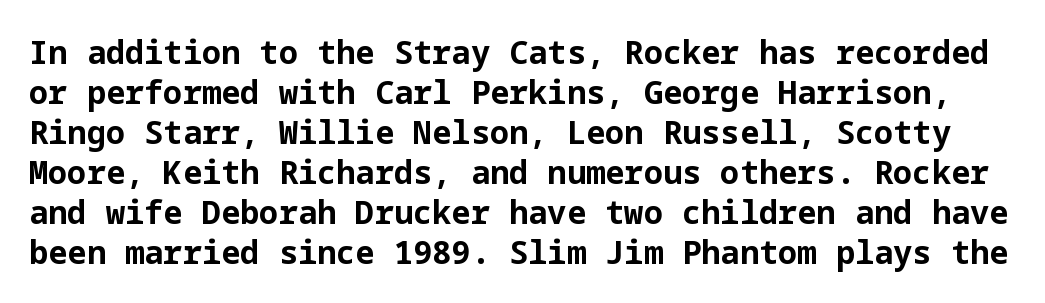
Q: Is the text bold? A: Yes.
Q: Is the text italic (slanted)? A: No, it is upright.
Q: Is the typeface a serif or a sans-serif typeface? A: Sans-serif.
Q: Is the text underlined? A: No.
Q: Is the spacing between letters normal or unusually wide? A: Normal.
Q: Is the spacing between lines tight, normal or loose? A: Normal.
Q: Width (condensed, normal, or wide)? A: Normal.
Q: Stroke contrast? A: Low.
Q: x-height? A: Medium.
